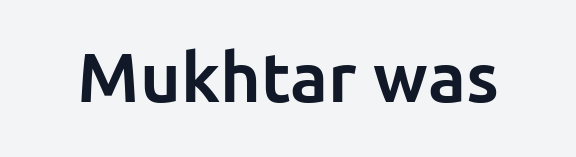
What kind of face is this? One without serifs — a sans. Standard letterfit; no display-style spreading of the glyphs. Each letter keeps its own natural width here, so spacing adapts to shape. Upright lettering throughout. Letters rest on an invisible, unmarked baseline.
